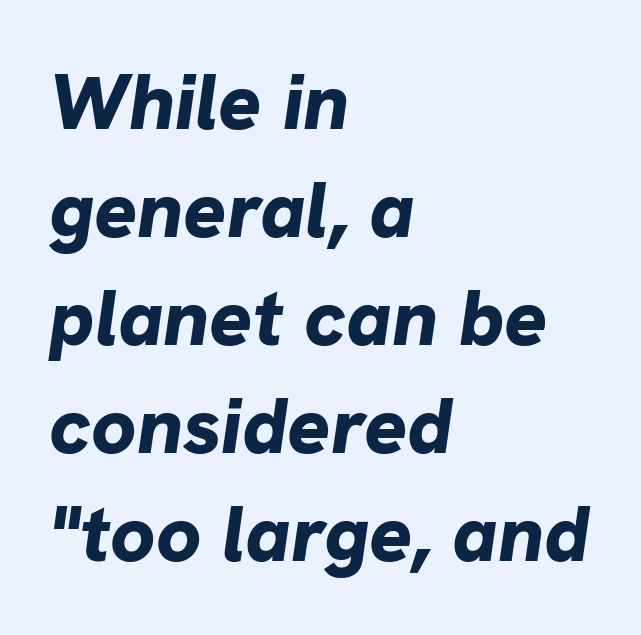
The image shows 80 px bold type, italic (leaning right); set left-aligned, normal line spacing (1.35x), normal letter spacing, not underlined; low stroke contrast and a medium x-height.
